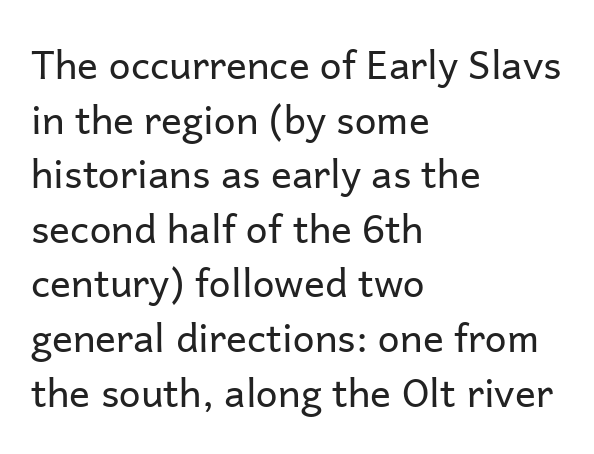
Q: Is the text bold? A: No.
Q: Is the text italic (slanted)? A: No, it is upright.
Q: Is the typeface a serif or a sans-serif typeface? A: Sans-serif.
Q: Is the text underlined? A: No.
Q: How is the paragraph aligned? A: Left-aligned.
Q: Is the spacing between letters normal or unusually wide? A: Normal.
Q: Is the spacing between lines tight, normal or loose? A: Normal.
Q: Width (condensed, normal, or wide)? A: Normal.
Q: Stroke contrast? A: Low.
Q: x-height? A: Medium.
Q: Monospaced? A: No.
